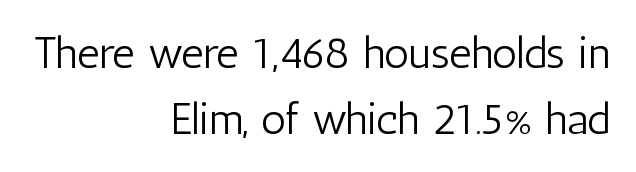
Q: Is the text bold? A: No.
Q: Is the text italic (slanted)? A: No, it is upright.
Q: Is the typeface a serif or a sans-serif typeface? A: Sans-serif.
Q: Is the text underlined? A: No.
Q: How is the paragraph aligned? A: Right-aligned.
Q: Is the spacing between letters normal or unusually wide? A: Normal.
Q: Is the spacing between lines tight, normal or loose? A: Normal.
Q: Width (condensed, normal, or wide)? A: Condensed.
Q: Stroke contrast? A: Low.
Q: x-height? A: Medium.
Q: Monospaced? A: No.
